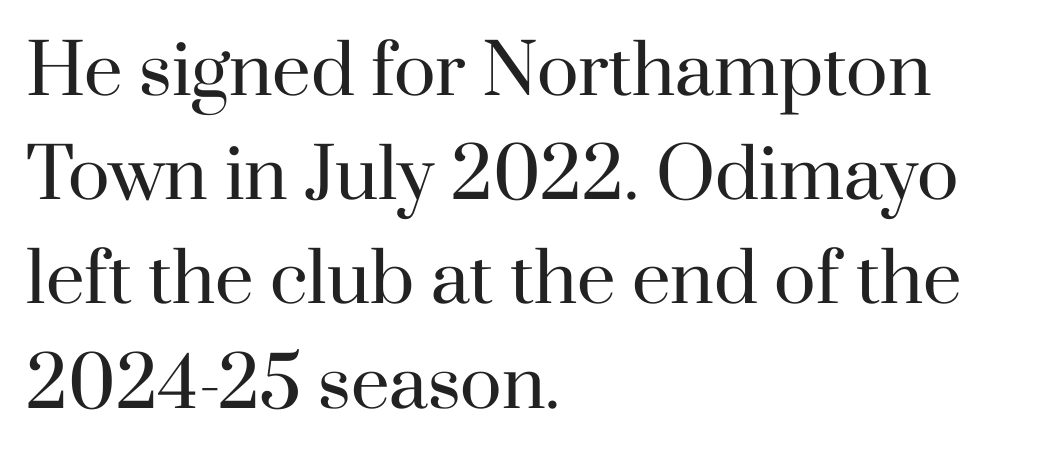
The image shows 69 px regular-weight serif type, upright; set left-aligned, normal line spacing (1.51x), normal letter spacing, not underlined; high stroke contrast and a small x-height.
